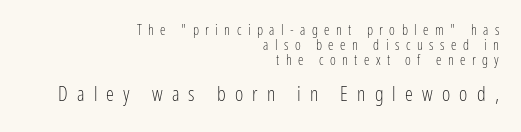
The image shows 20 px text type, upright; set right-aligned, tight line spacing (1.06x), unusually wide letter spacing (+0.46 em), not underlined; the second (bottom) block is 1.43x larger.
